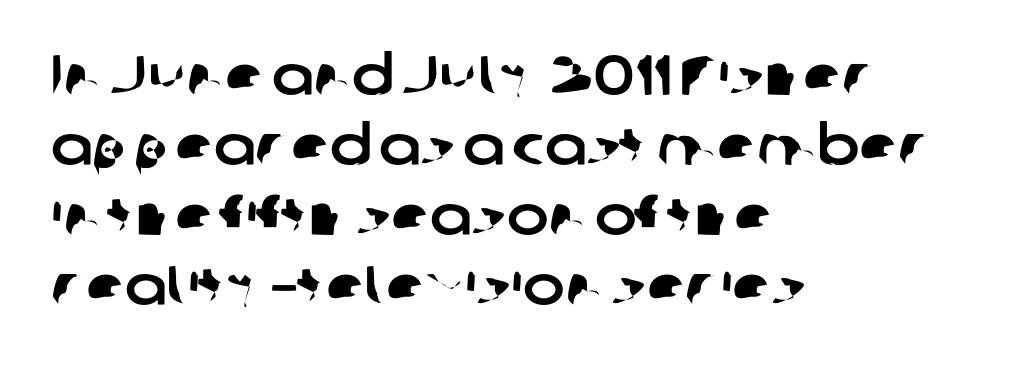
{"serif": "no", "width": "normal", "stroke_contrast": "low", "x_height": "medium", "monospaced": "no", "underline": "no", "align": "left", "line_spacing": "normal", "line_spacing_ratio": 1.25, "letter_spacing": "normal", "letter_spacing_em": 0.0, "glyph_px": 56}
